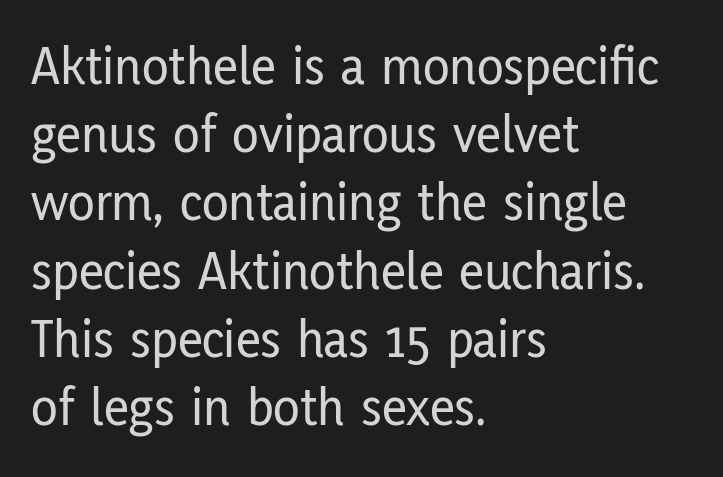
Bare-footed words on every line. Line beginnings align vertically; line endings do not. Each letter's strokes conclude bluntly, with no projecting serifs. Words appear dense and cohesive because spacing is normal. Looks like regular typesetting: each glyph gets only the width it needs. In terms of posture, this sample is upright.
